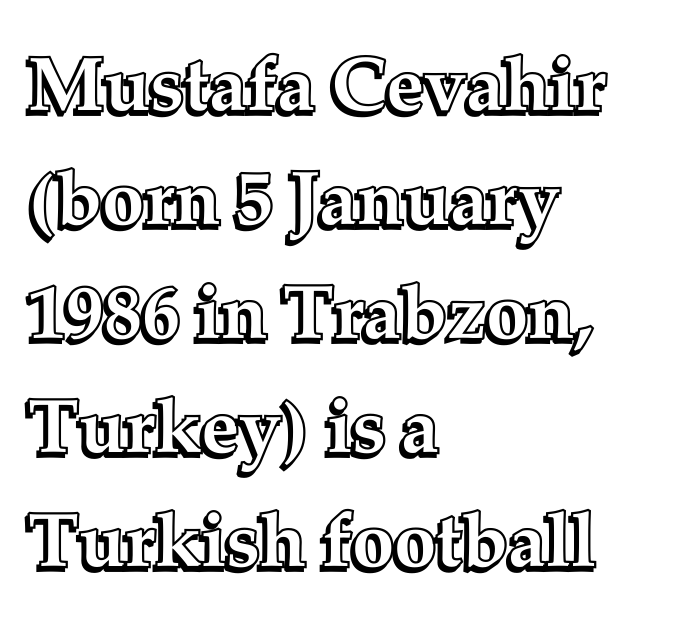
The image shows 76 px text type, upright; set left-aligned, normal line spacing (1.5x), normal letter spacing, not underlined; a medium x-height.
